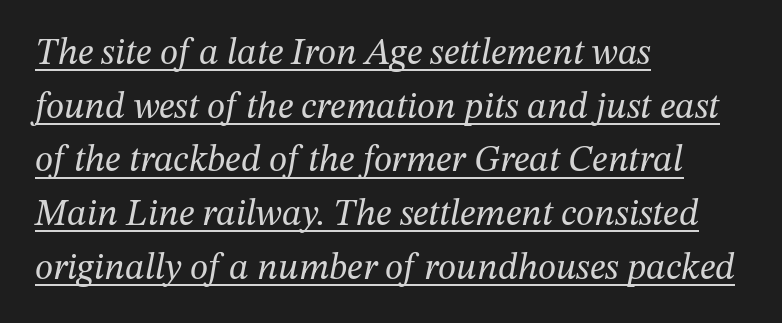
{"serif": "yes", "italic": "yes", "lean": "right", "slant_degrees": 12, "bold": "no", "weight": "regular", "width": "normal", "stroke_contrast": "medium", "x_height": "medium", "monospaced": "no", "underline": "yes", "align": "left", "line_spacing": "normal", "line_spacing_ratio": 1.45, "letter_spacing": "normal", "letter_spacing_em": 0.0, "glyph_px": 37}
